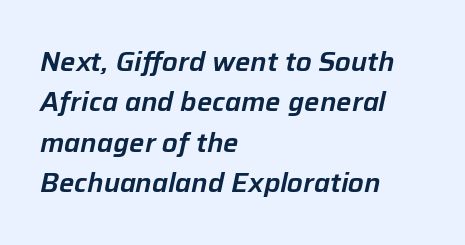
The image shows 27 px text type, italic (leaning right); set left-aligned, normal line spacing (1.5x), normal letter spacing, not underlined.
